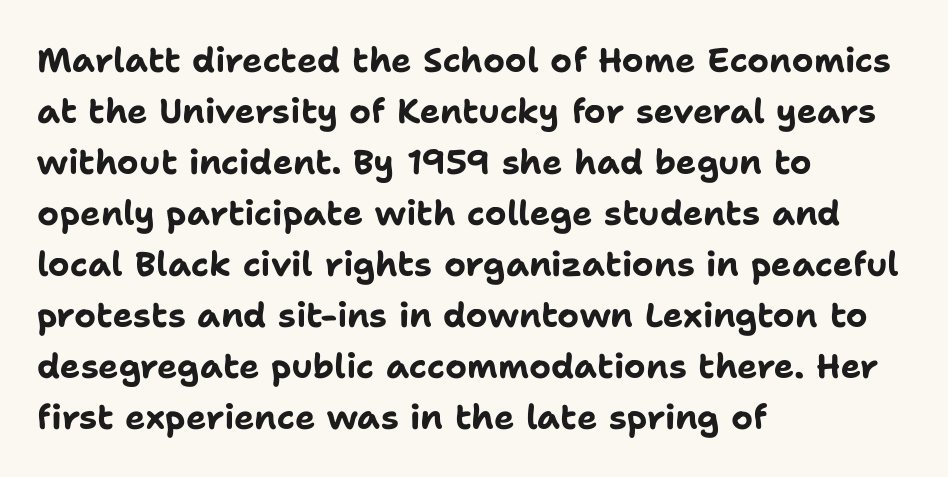
The rendering uses natural spacing where letterforms have individual widths. Nobody touched the tracking dial on this one. The rendering uses a moderate line-height, typical for paragraphs. Heavy-handed strokes throughout: this text is bold.
